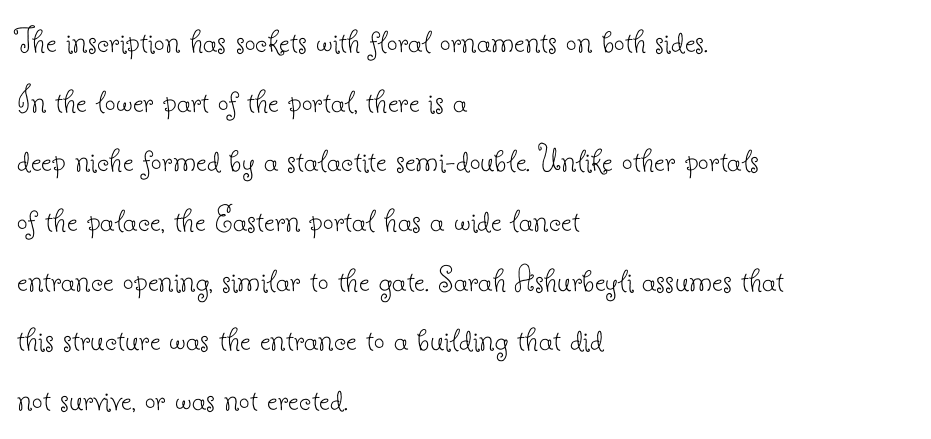
Q: Is the text bold? A: No.
Q: Is the text italic (slanted)? A: No, it is upright.
Q: Is the typeface a serif or a sans-serif typeface? A: Serif.
Q: Is the text underlined? A: No.
Q: How is the paragraph aligned? A: Left-aligned.
Q: Is the spacing between letters normal or unusually wide? A: Normal.
Q: Is the spacing between lines tight, normal or loose? A: Normal.
Q: Width (condensed, normal, or wide)? A: Normal.
Q: Stroke contrast? A: Low.
Q: x-height? A: Small.
Q: Monospaced? A: No.
